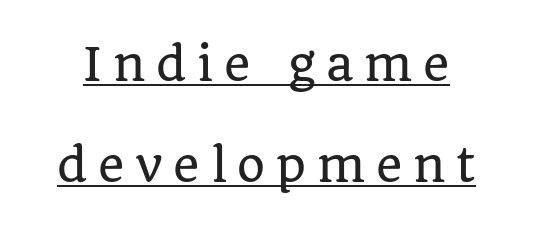
The image shows 45 px serif type, upright; set loose line spacing (2.24x), unusually wide letter spacing (+0.24 em), underlined; low stroke contrast and a large x-height.
